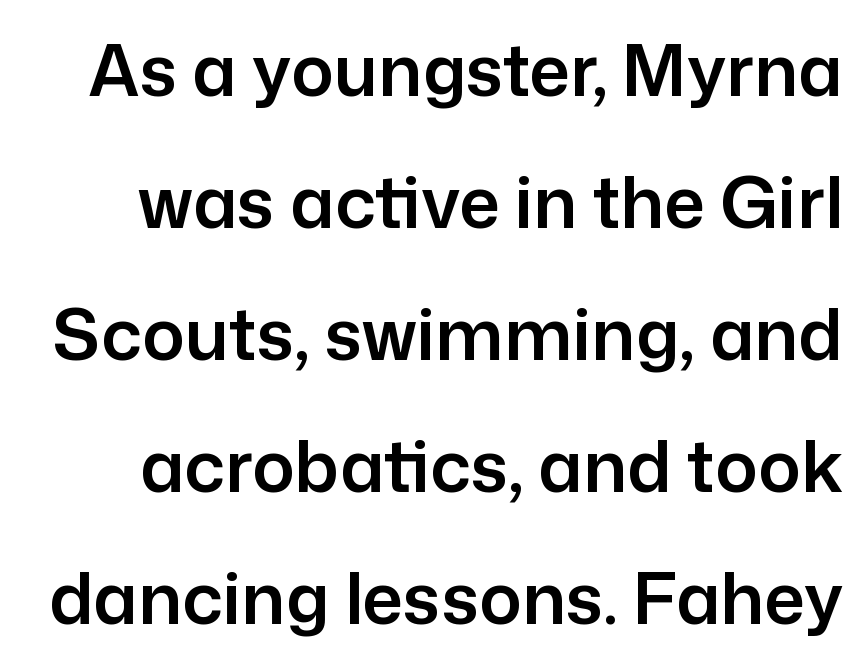
Compared with typical body copy, the letter spacing here is the same. These lines are rendered in a variable-pitch font. Check the space under the baseline: it is left empty. This is the regular roman posture of the typeface.
